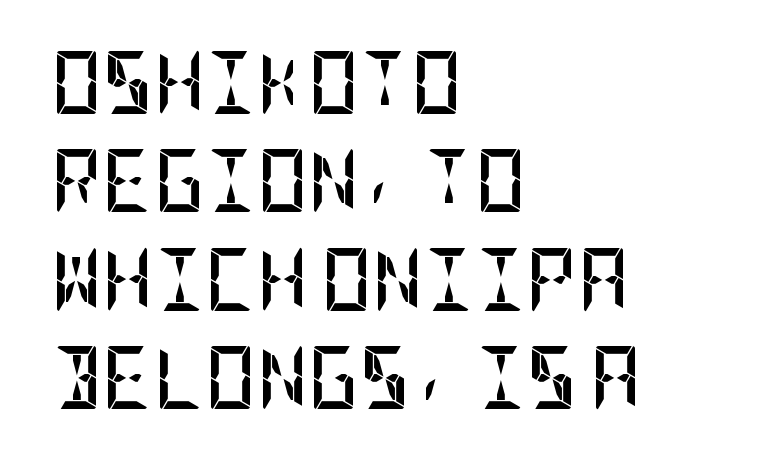
Q: Is the text bold? A: Yes.
Q: Is the text italic (slanted)? A: No, it is upright.
Q: Is the typeface a serif or a sans-serif typeface? A: Sans-serif.
Q: Is the text underlined? A: No.
Q: How is the paragraph aligned? A: Left-aligned.
Q: Is the spacing between letters normal or unusually wide? A: Normal.
Q: Is the spacing between lines tight, normal or loose? A: Normal.
Q: Width (condensed, normal, or wide)? A: Condensed.
Q: Stroke contrast? A: Low.
Q: x-height? A: Large.
